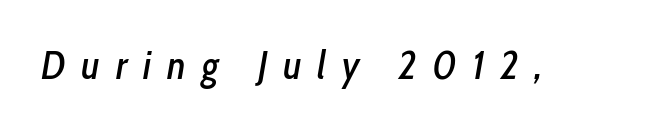
Q: Is the text italic (slanted)? A: Yes, it leans right by about 10 degrees.
Q: Is the text underlined? A: No.
Q: Is the spacing between letters normal or unusually wide? A: Unusually wide.
Q: Width (condensed, normal, or wide)? A: Condensed.
Q: Stroke contrast? A: Low.
Q: x-height? A: Medium.
Q: Monospaced? A: No.
